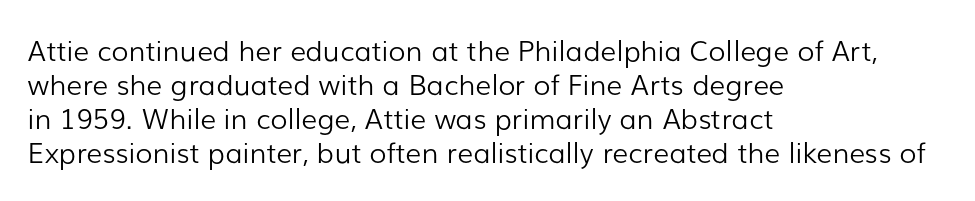
The image shows 28 px light sans-serif type, upright; set left-aligned, line spacing 1.22x, normal letter spacing, not underlined; low stroke contrast and a medium x-height.
